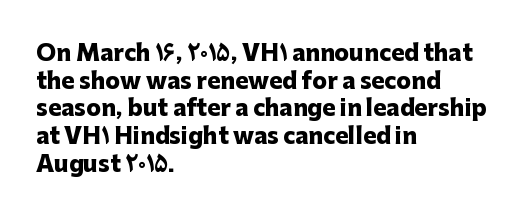
{"italic": "no", "bold": "yes", "underline": "no", "align": "left", "line_spacing": "normal", "line_spacing_ratio": 1.26, "letter_spacing": "normal", "letter_spacing_em": 0.0, "glyph_px": 22}
